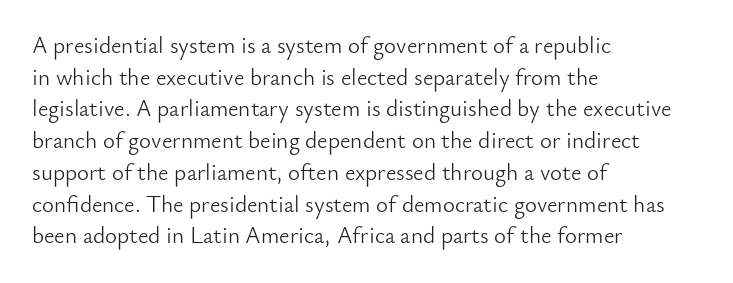
{"italic": "no", "bold": "no", "underline": "no", "align": "left", "line_spacing": "normal", "line_spacing_ratio": 1.38, "letter_spacing": "normal", "letter_spacing_em": 0.0, "glyph_px": 23}
